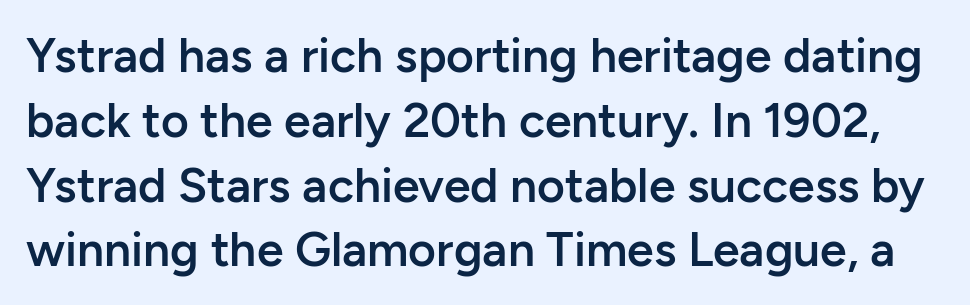
Quick note: interline space is typical. Descenders are the only things crossing below the line. There is no visible air inserted between adjacent glyphs. The rendering shows plain stroke endings on the letterforms — a sans-serif design. A fair bit of extra ink — the face is semibold, not bold.
